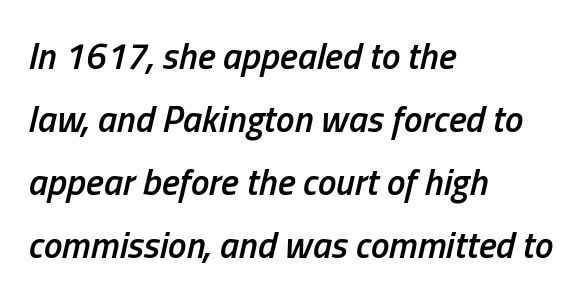
{"italic": "yes", "lean": "right", "slant_degrees": 13, "bold": "semi", "weight": "semibold", "width": "condensed", "stroke_contrast": "low", "x_height": "medium", "monospaced": "no", "underline": "no", "align": "left", "line_spacing": "normal", "line_spacing_ratio": 1.7, "letter_spacing": "normal", "letter_spacing_em": 0.0, "glyph_px": 37}
